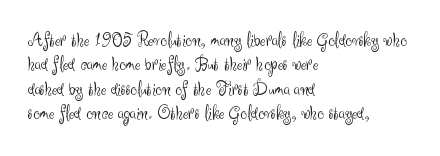
Q: Is the text bold? A: No.
Q: Is the text italic (slanted)? A: No, it is upright.
Q: Is the text underlined? A: No.
Q: How is the paragraph aligned? A: Left-aligned.
Q: Is the spacing between letters normal or unusually wide? A: Normal.
